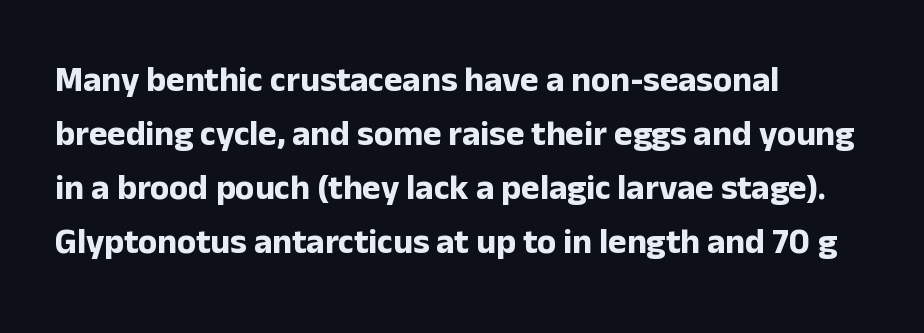
{"serif": "no", "italic": "no", "bold": "yes", "weight": "bold", "width": "normal", "stroke_contrast": "low", "x_height": "medium", "monospaced": "no", "underline": "no", "align": "left", "line_spacing": "normal", "line_spacing_ratio": 1.54, "letter_spacing": "normal", "letter_spacing_em": 0.0, "glyph_px": 35}
